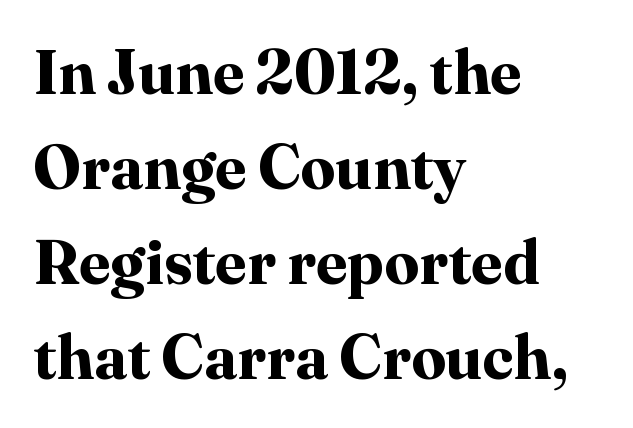
Q: Is the text bold? A: Yes.
Q: Is the text italic (slanted)? A: No, it is upright.
Q: Is the typeface a serif or a sans-serif typeface? A: Serif.
Q: Is the text underlined? A: No.
Q: How is the paragraph aligned? A: Left-aligned.
Q: Is the spacing between letters normal or unusually wide? A: Normal.
Q: Is the spacing between lines tight, normal or loose? A: Normal.
Q: Width (condensed, normal, or wide)? A: Normal.
Q: Stroke contrast? A: High.
Q: x-height? A: Medium.
Q: Monospaced? A: No.
